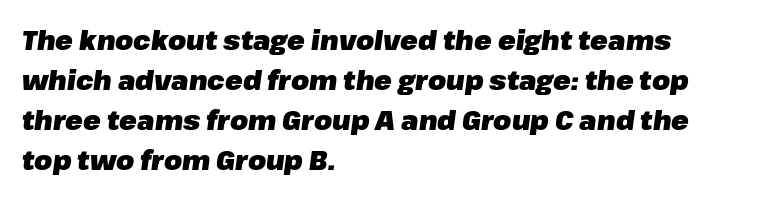
Stroke thickness is high; the sample reads as a true bold. Leftover space on each line is placed entirely after the last word. Does the leading feel generous? No, just average. Characters are canted at an angle relative to the baseline's perpendicular. Inter-character spacing is left at the font's built-in metrics.
